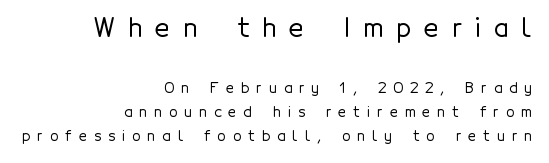
Q: Is the text italic (slanted)? A: No, it is upright.
Q: Is the text underlined? A: No.
Q: How is the paragraph aligned? A: Right-aligned.
Q: Is the spacing between letters normal or unusually wide? A: Unusually wide.
Q: Which block of text is set in a larger size, the first (top) or the second (bottom)? A: The first (top) one.
